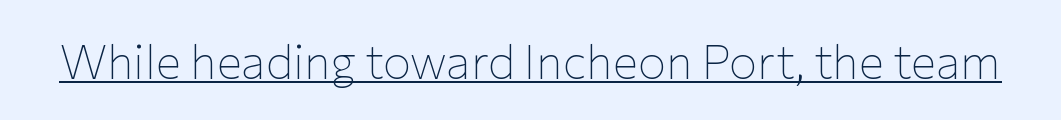
The image shows 47 px thin sans-serif type, upright; set normal letter spacing, underlined; low stroke contrast and a medium x-height.
